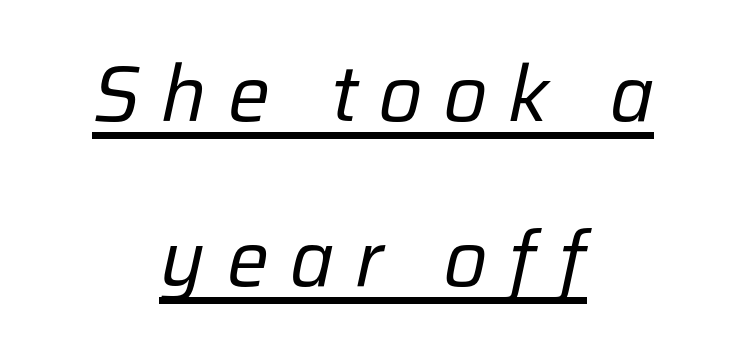
The image shows 79 px regular-weight type, italic (leaning right); set centered, loose line spacing (2.09x), unusually wide letter spacing (+0.27 em), underlined; low stroke contrast and a medium x-height.
